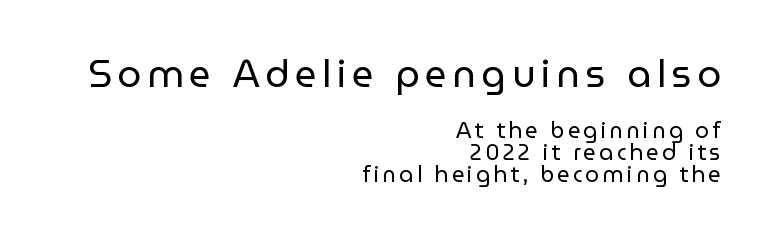
{"serif": "no", "italic": "no", "bold": "no", "weight": "regular", "width": "normal", "stroke_contrast": "low", "x_height": "medium", "monospaced": "no", "underline": "no", "align": "right", "line_spacing": "tight", "line_spacing_ratio": 1.01, "larger_block": "first", "size_ratio": 1.73, "glyph_px": 38}
